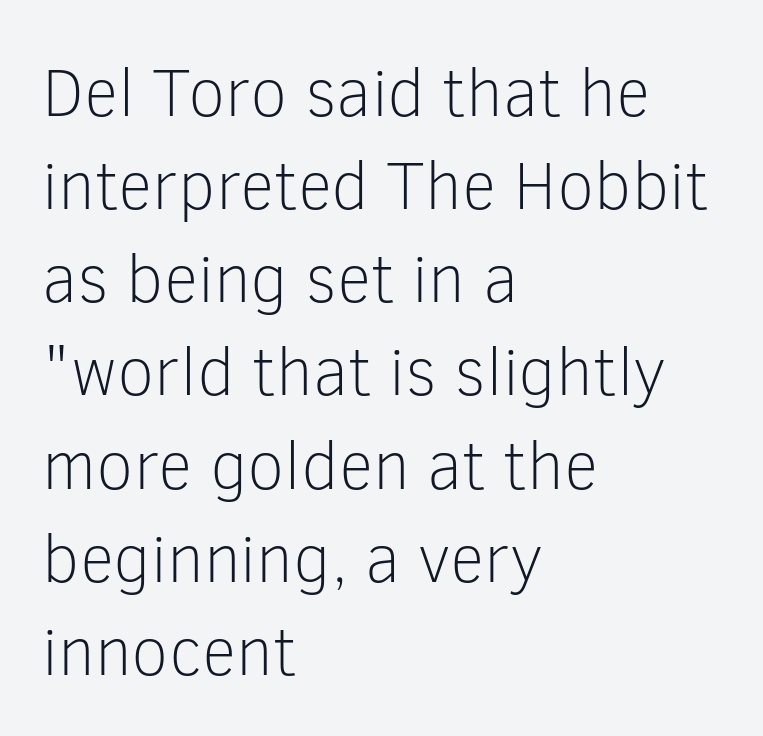
The image shows 68 px light sans-serif type, upright; set left-aligned, normal line spacing (1.37x), normal letter spacing, not underlined; low stroke contrast and a medium x-height.
